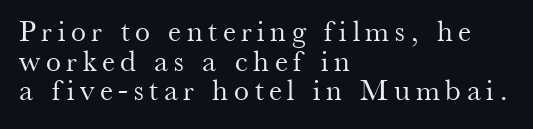
The image shows 30 px regular-weight serif type, upright; set left-aligned, tight line spacing (0.99x), not underlined; medium stroke contrast and a small x-height.
